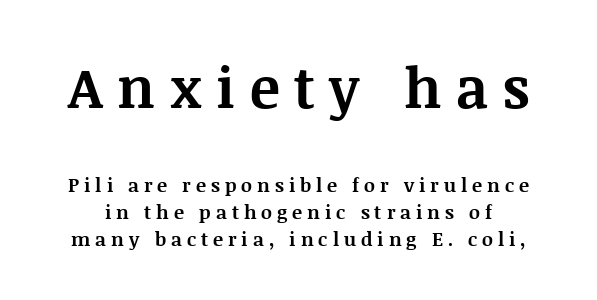
Q: Is the text bold? A: Yes.
Q: Is the text italic (slanted)? A: No, it is upright.
Q: Is the typeface a serif or a sans-serif typeface? A: Serif.
Q: Is the text underlined? A: No.
Q: Is the spacing between letters normal or unusually wide? A: Unusually wide.
Q: Is the spacing between lines tight, normal or loose? A: Normal.
Q: Which block of text is set in a larger size, the first (top) or the second (bottom)? A: The first (top) one.
Q: Width (condensed, normal, or wide)? A: Normal.
Q: Stroke contrast? A: Medium.
Q: x-height? A: Large.
Q: Monospaced? A: No.
